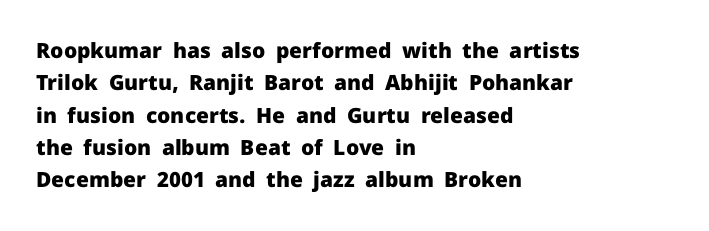
The image shows 21 px bold type, upright; set left-aligned, normal line spacing (1.54x), normal letter spacing, not underlined.
